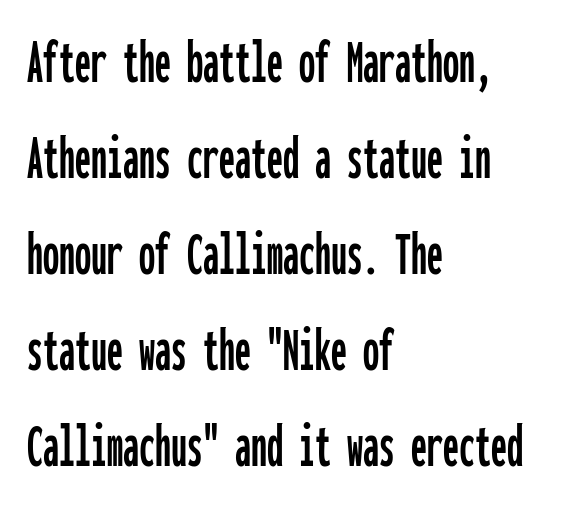
Q: Is the text italic (slanted)? A: No, it is upright.
Q: Is the typeface a serif or a sans-serif typeface? A: Sans-serif.
Q: Is the text underlined? A: No.
Q: How is the paragraph aligned? A: Left-aligned.
Q: Is the spacing between letters normal or unusually wide? A: Normal.
Q: Is the spacing between lines tight, normal or loose? A: Normal.
Q: Width (condensed, normal, or wide)? A: Condensed.
Q: Stroke contrast? A: Low.
Q: x-height? A: Medium.
Q: Monospaced? A: Yes.
